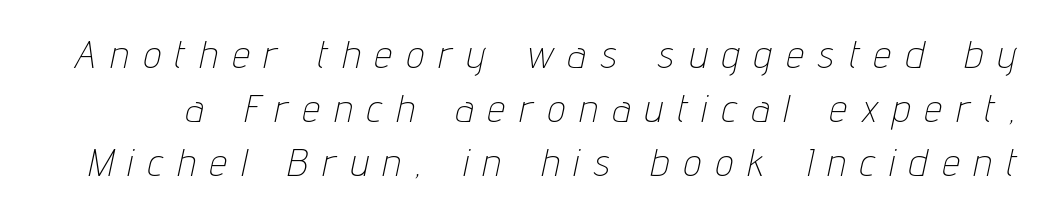
The image shows 39 px thin, condensed type, italic (leaning right); set normal line spacing (1.39x), unusually wide letter spacing (+0.39 em), not underlined; low stroke contrast and a medium x-height.
